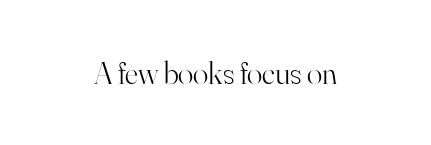
The image shows 32 px light serif type, upright; set centered, normal letter spacing, not underlined; high stroke contrast and a small x-height.
